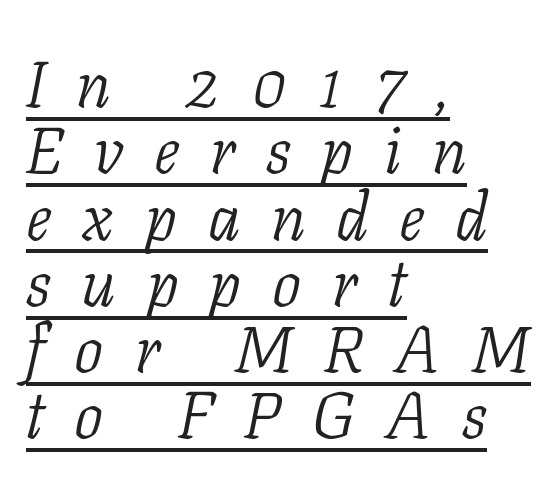
Q: Is the text bold? A: No.
Q: Is the text italic (slanted)? A: Yes, it leans right by about 11 degrees.
Q: Is the typeface a serif or a sans-serif typeface? A: Serif.
Q: Is the text underlined? A: Yes.
Q: How is the paragraph aligned? A: Left-aligned.
Q: Is the spacing between letters normal or unusually wide? A: Unusually wide.
Q: Is the spacing between lines tight, normal or loose? A: Tight.
Q: Width (condensed, normal, or wide)? A: Normal.
Q: Stroke contrast? A: Low.
Q: x-height? A: Medium.
Q: Monospaced? A: No.
